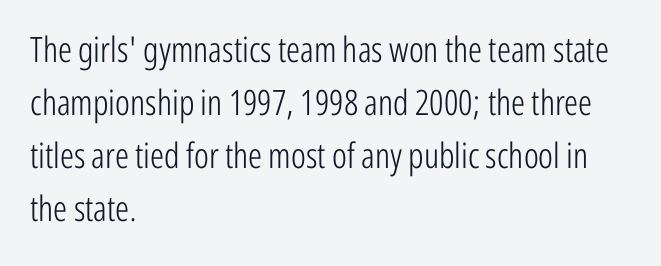
The image shows 35 px light, condensed sans-serif type, upright; set left-aligned, normal line spacing (1.51x), normal letter spacing, not underlined; low stroke contrast and a medium x-height.
